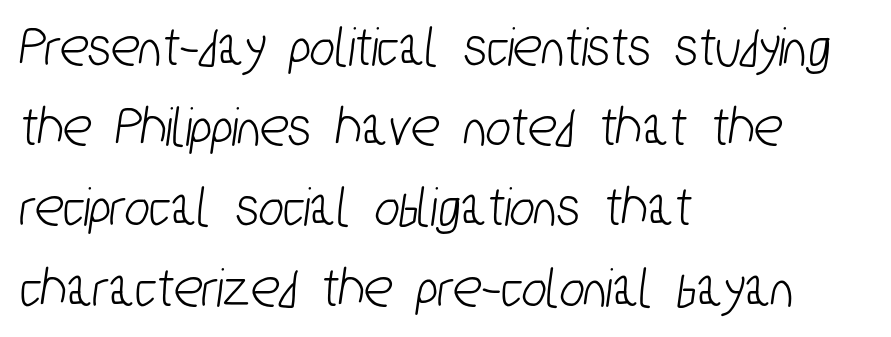
The image shows 59 px condensed sans-serif type; set left-aligned, normal line spacing (1.36x), normal letter spacing, not underlined; low stroke contrast and a medium x-height.
